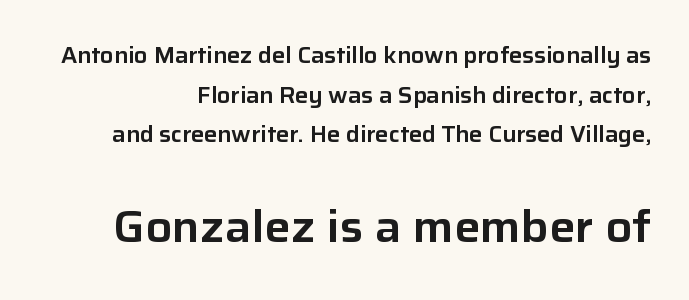
The image shows 44 px sans-serif type, upright; set line spacing 1.8x, normal letter spacing, not underlined; the second (bottom) block is 2.0x larger; low stroke contrast and a medium x-height.
